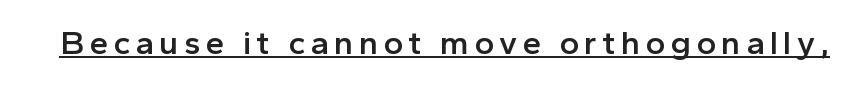
{"serif": "no", "italic": "no", "bold": "semi", "weight": "semibold", "width": "normal", "x_height": "medium", "monospaced": "no", "underline": "yes", "glyph_px": 34}
